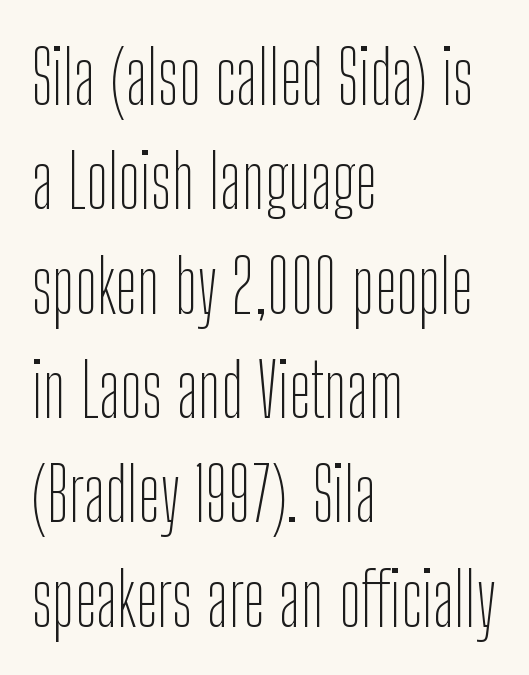
The image shows 74 px thin, condensed sans-serif type, upright; set left-aligned, normal line spacing (1.41x), normal letter spacing, not underlined; low stroke contrast and a medium x-height.
